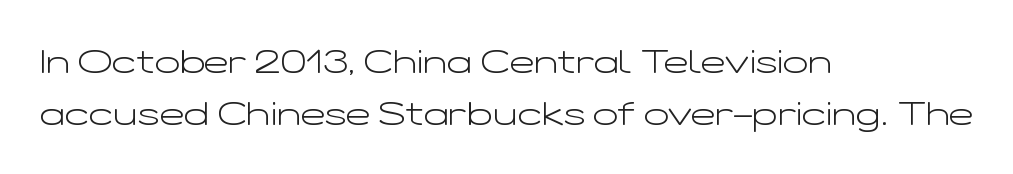
Is this a sans? Yes — the strokes have no serifs. Each letter keeps its own natural width here, so spacing adapts to shape. Layout note: lines flush left. When letters stand straight like this, we call the style roman or upright. The tracking reads as untouched default to a designer's eye. Letters have the restrained weight of plain body copy at most.
